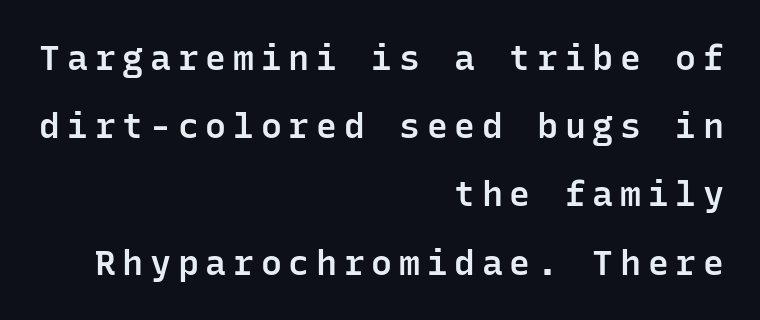
The image shows 35 px semibold sans-serif type, upright, monospaced; set right-aligned, loose line spacing (1.95x), not underlined; low stroke contrast and a medium x-height.
